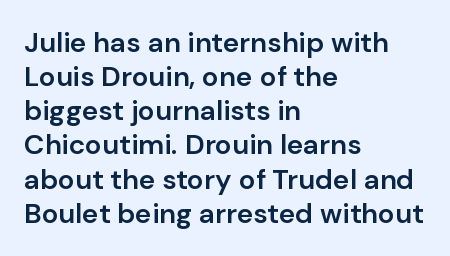
Q: Is the text bold? A: Semi-bold.
Q: Is the text italic (slanted)? A: No, it is upright.
Q: Is the typeface a serif or a sans-serif typeface? A: Sans-serif.
Q: Is the text underlined? A: No.
Q: How is the paragraph aligned? A: Left-aligned.
Q: Is the spacing between letters normal or unusually wide? A: Normal.
Q: Width (condensed, normal, or wide)? A: Normal.
Q: Stroke contrast? A: Low.
Q: x-height? A: Medium.
Q: Monospaced? A: No.
